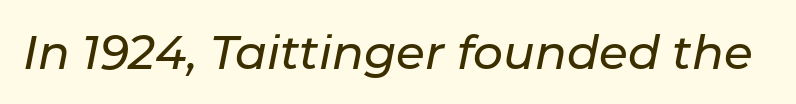
The image shows 47 px text type, italic (leaning right); set normal letter spacing, not underlined; low stroke contrast and a medium x-height.
